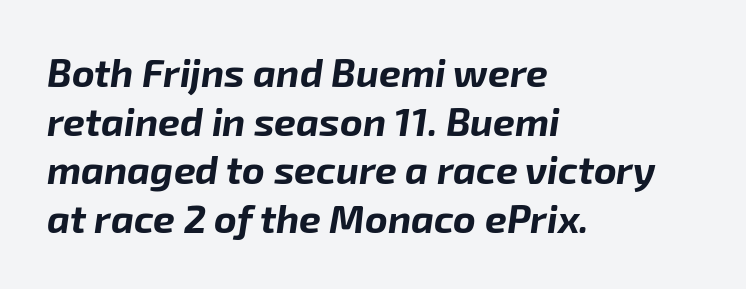
{"italic": "yes", "lean": "right", "slant_degrees": 8, "bold": "yes", "weight": "bold", "width": "normal", "stroke_contrast": "low", "x_height": "medium", "monospaced": "no", "underline": "no", "align": "left", "line_spacing": "normal", "line_spacing_ratio": 1.25, "letter_spacing": "normal", "letter_spacing_em": 0.0, "glyph_px": 39}
